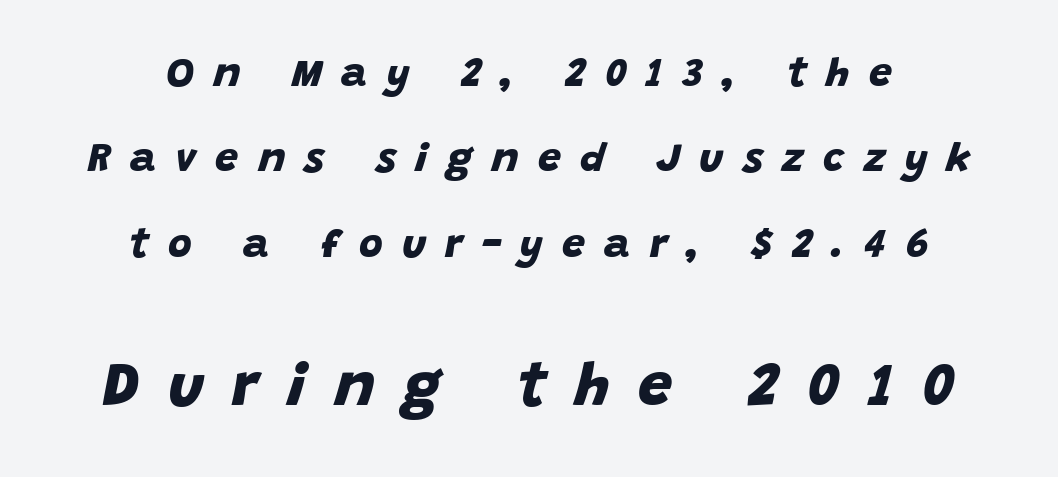
{"serif": "no", "bold": "yes", "weight": "bold", "width": "normal", "stroke_contrast": "low", "x_height": "large", "monospaced": "no", "underline": "no", "align": "center", "line_spacing": "loose", "line_spacing_ratio": 2.08, "letter_spacing": "wide", "letter_spacing_em": 0.47, "larger_block": "second", "size_ratio": 1.49, "glyph_px": 61}
